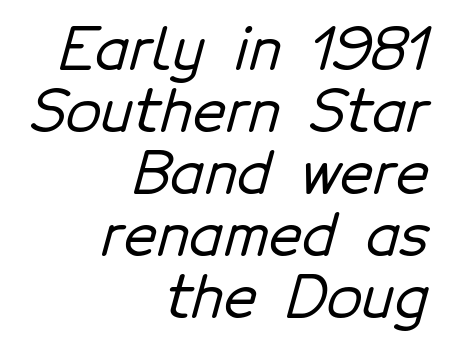
The image shows 58 px sans-serif type; set right-aligned, tight line spacing (1.07x), normal letter spacing, not underlined; low stroke contrast and a medium x-height.
